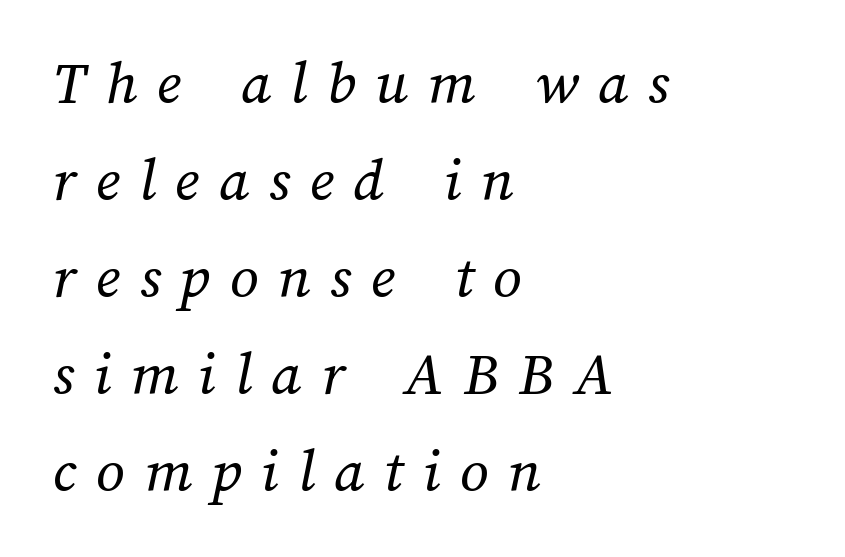
{"bold": "no", "weight": "regular", "width": "normal", "stroke_contrast": "medium", "x_height": "medium", "monospaced": "no", "underline": "no", "align": "left", "line_spacing": "normal", "line_spacing_ratio": 1.54, "letter_spacing": "wide", "letter_spacing_em": 0.31, "glyph_px": 63}
